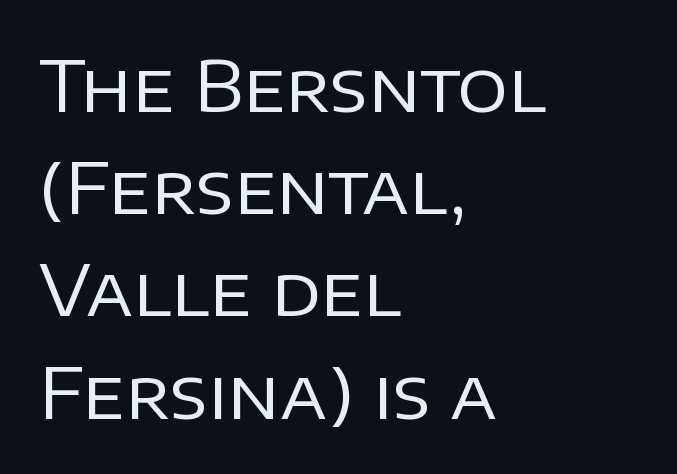
Interline gaps are of average width in this sample. Looks like regular typesetting: each glyph gets only the width it needs. This is sans-serif lettering, the kind often seen on screens and signage. The strip under each line holds only bare page. Teacher's note: observe the even left margin — that is flush-left alignment.
